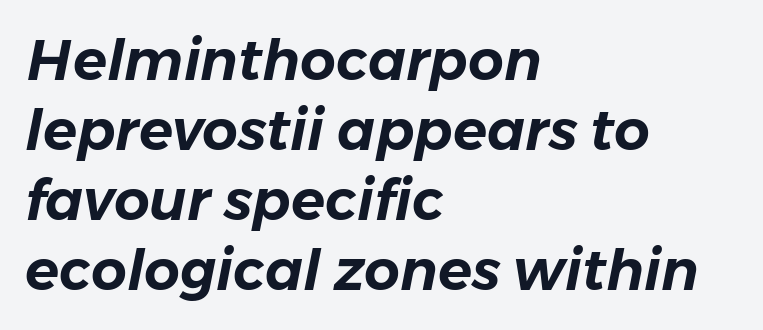
The image shows 56 px text type, italic (leaning right); set left-aligned, normal line spacing (1.25x), normal letter spacing, not underlined; low stroke contrast and a medium x-height.
